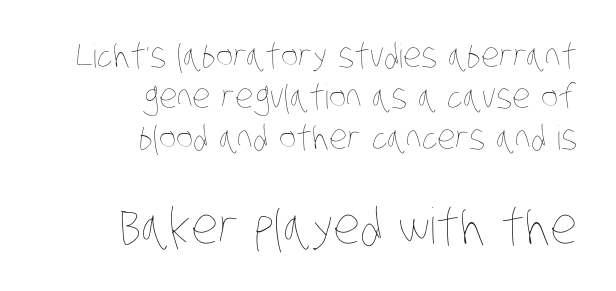
{"bold": "no", "weight": "thin", "width": "condensed", "stroke_contrast": "low", "x_height": "large", "monospaced": "no", "underline": "no", "align": "right", "line_spacing": "normal", "line_spacing_ratio": 1.25, "letter_spacing": "normal", "letter_spacing_em": 0.0, "larger_block": "second", "size_ratio": 1.48, "glyph_px": 49}
